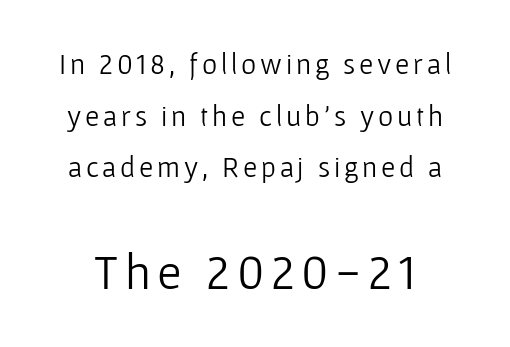
Q: Is the text bold? A: No.
Q: Is the text italic (slanted)? A: No, it is upright.
Q: Is the typeface a serif or a sans-serif typeface? A: Sans-serif.
Q: Is the text underlined? A: No.
Q: Which block of text is set in a larger size, the first (top) or the second (bottom)? A: The second (bottom) one.
Q: Width (condensed, normal, or wide)? A: Normal.
Q: Stroke contrast? A: Low.
Q: x-height? A: Medium.
Q: Monospaced? A: No.
